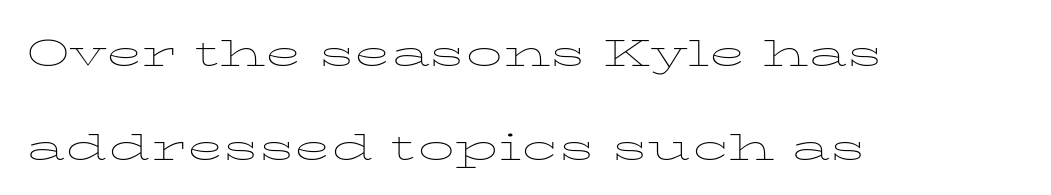
The image shows 48 px thin, wide type, upright; set left-aligned, loose line spacing (1.95x), normal letter spacing, not underlined; low stroke contrast and a medium x-height.
